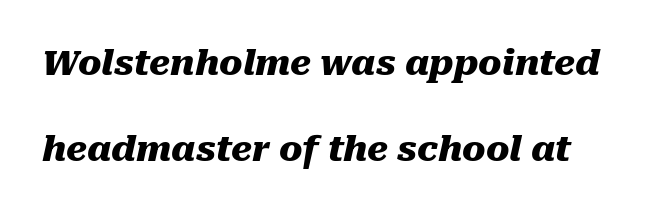
Q: Is the text bold? A: Yes.
Q: Is the text italic (slanted)? A: Yes, it leans right by about 10 degrees.
Q: Is the text underlined? A: No.
Q: Is the spacing between letters normal or unusually wide? A: Normal.
Q: Is the spacing between lines tight, normal or loose? A: Loose.
Q: Width (condensed, normal, or wide)? A: Normal.
Q: Stroke contrast? A: Medium.
Q: x-height? A: Medium.
Q: Monospaced? A: No.
